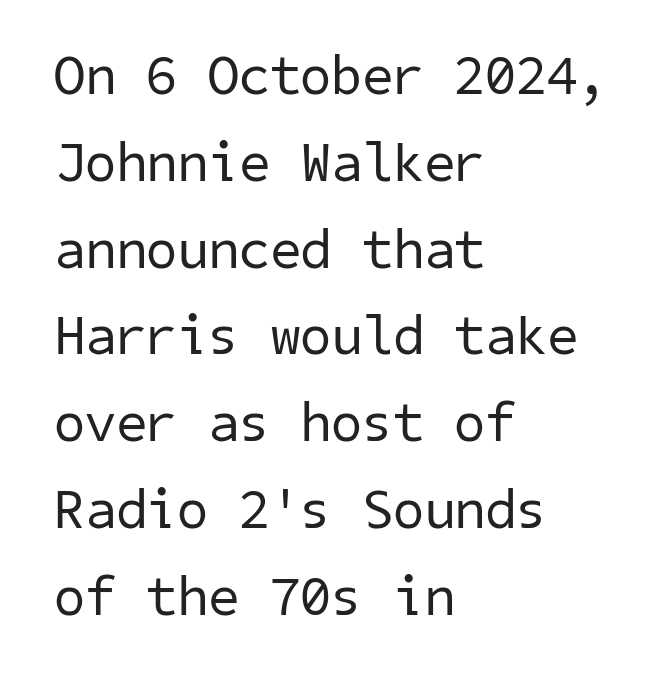
Q: Is the text bold? A: No.
Q: Is the typeface a serif or a sans-serif typeface? A: Sans-serif.
Q: Is the text underlined? A: No.
Q: How is the paragraph aligned? A: Left-aligned.
Q: Is the spacing between letters normal or unusually wide? A: Normal.
Q: Is the spacing between lines tight, normal or loose? A: Normal.
Q: Width (condensed, normal, or wide)? A: Normal.
Q: Stroke contrast? A: Low.
Q: x-height? A: Medium.
